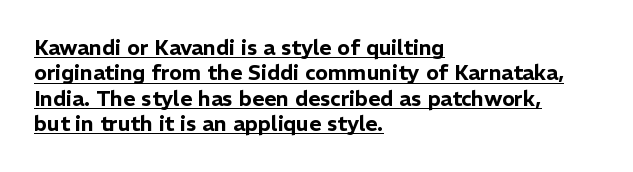
The image shows 21 px text type, upright; set left-aligned, line spacing 1.21x, normal letter spacing, underlined.
